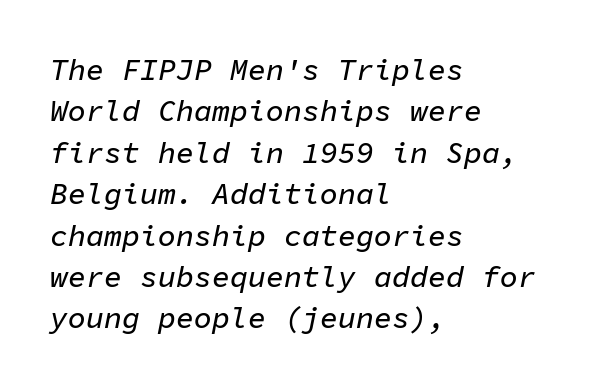
{"italic": "yes", "lean": "right", "slant_degrees": 11, "width": "normal", "stroke_contrast": "low", "x_height": "medium", "monospaced": "yes", "underline": "no", "align": "left", "line_spacing": "normal", "line_spacing_ratio": 1.38, "letter_spacing": "normal", "letter_spacing_em": 0.0, "glyph_px": 30}
